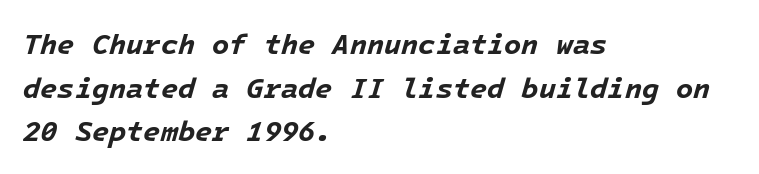
The image shows 28 px bold type, italic (leaning right); set left-aligned, normal line spacing (1.56x), normal letter spacing, not underlined; low stroke contrast and a medium x-height.
